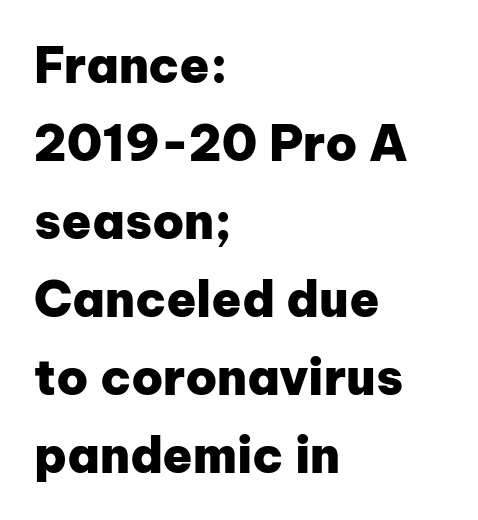
The image shows 49 px heavy sans-serif type, upright; set left-aligned, normal line spacing (1.59x), normal letter spacing, not underlined; low stroke contrast and a medium x-height.
